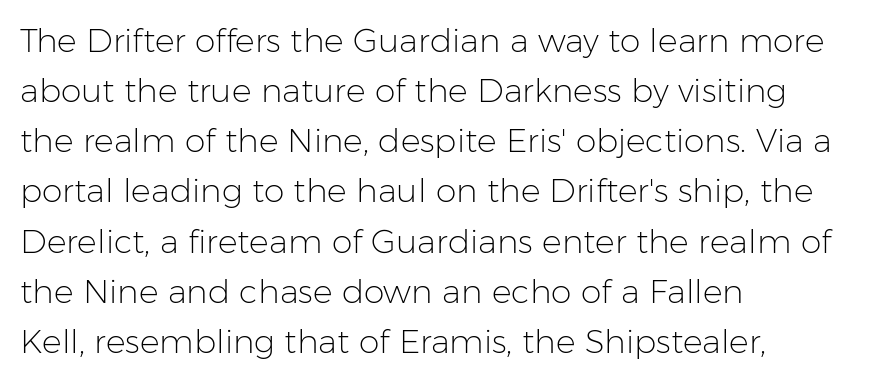
Underlining? Definitely not there. Spacing verdict: proportional, widths tailored to each character. Posture: vertical. Does the type have serifs? No, each stem ends abruptly.
